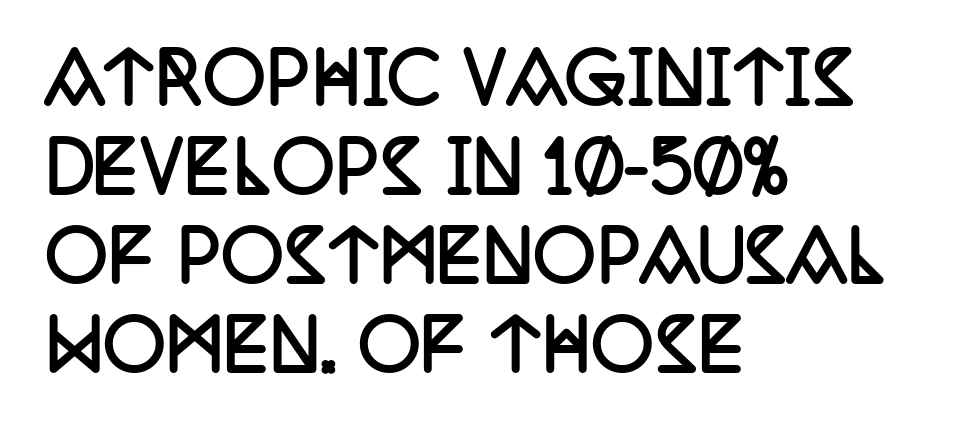
The image shows 69 px semibold, condensed serif type, upright; set left-aligned, normal line spacing (1.29x), normal letter spacing, not underlined; low stroke contrast and a large x-height.
